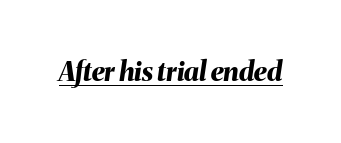
A typesetter would call this zero additional tracking. Posture: slanted. Strokes here are thick enough to call this a true bold. Is there an underline? Yes — a line sits under the letters.
